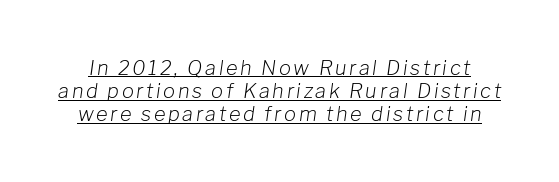
The image shows 20 px text type, italic (leaning right); set line spacing 1.16x, underlined.
